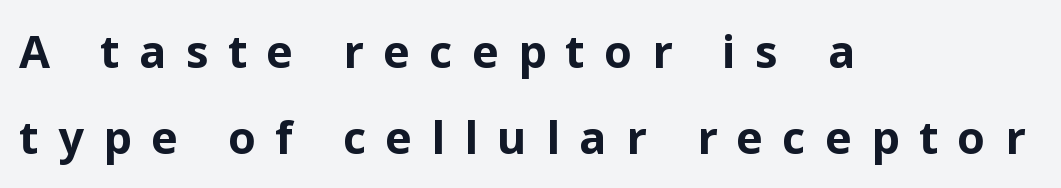
The image shows 45 px bold sans-serif type, upright; set left-aligned, loose line spacing (1.92x), unusually wide letter spacing (+0.43 em), not underlined; low stroke contrast and a medium x-height.
